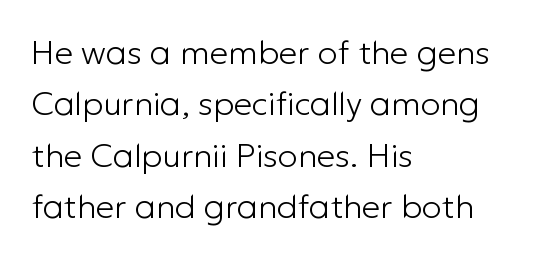
{"serif": "no", "italic": "no", "bold": "no", "weight": "light", "width": "normal", "stroke_contrast": "low", "x_height": "medium", "monospaced": "no", "underline": "no", "align": "left", "line_spacing": "normal", "line_spacing_ratio": 1.56, "letter_spacing": "normal", "letter_spacing_em": 0.0, "glyph_px": 33}
